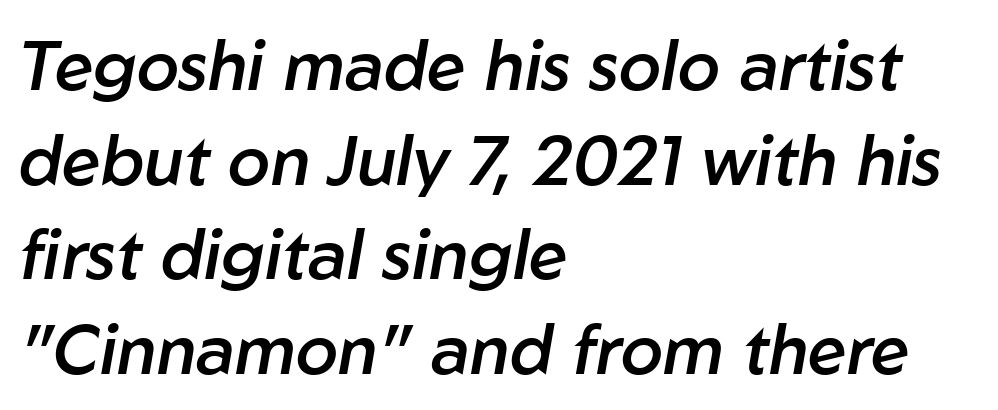
{"italic": "yes", "lean": "right", "slant_degrees": 10, "bold": "semi", "weight": "semibold", "width": "normal", "stroke_contrast": "low", "x_height": "medium", "monospaced": "no", "underline": "no", "align": "left", "line_spacing": "normal", "line_spacing_ratio": 1.37, "letter_spacing": "normal", "letter_spacing_em": 0.0, "glyph_px": 69}
